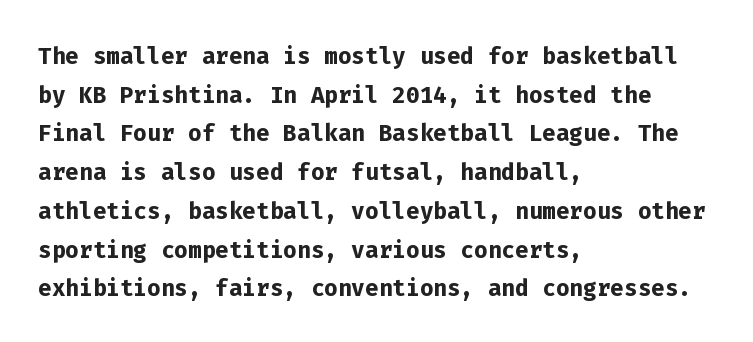
A typesetter would mark this as roman, not italic. Short and long lines alike share a common starting point at left. The passage shown is emphatically bold. Does the type have serifs? No, each stem ends abruptly. Fixed-width glyphs throughout — classic coding-font behaviour.
